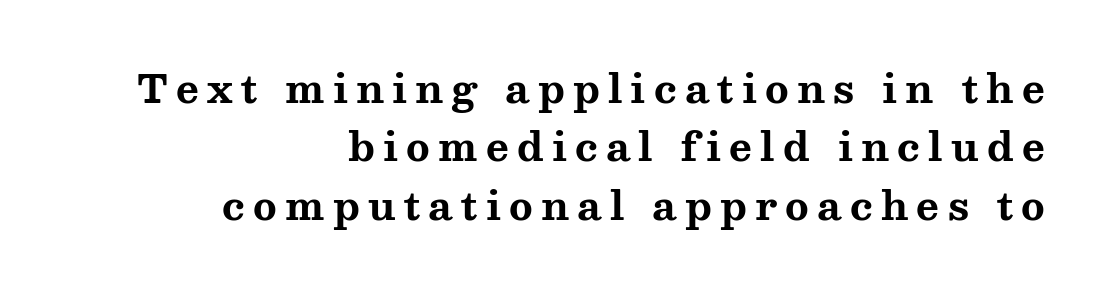
The image shows 39 px bold, wide serif type, upright; set right-aligned, normal line spacing (1.5x), unusually wide letter spacing (+0.21 em), not underlined; medium stroke contrast and a medium x-height.
